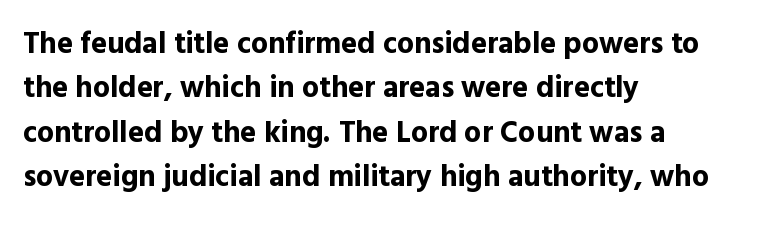
The image shows 30 px bold sans-serif type, upright; set left-aligned, normal line spacing (1.48x), normal letter spacing, not underlined; a medium x-height.
